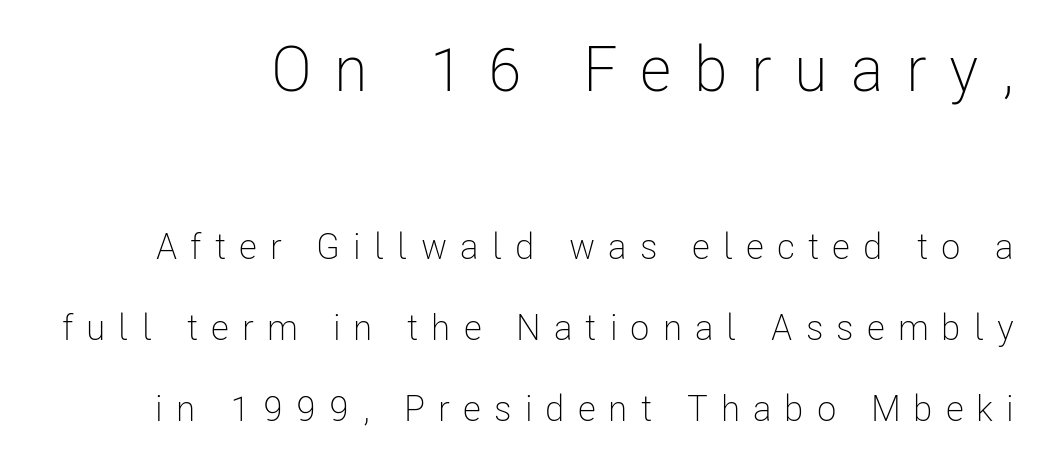
The image shows 63 px light, condensed sans-serif type, upright; set loose line spacing (2.26x), unusually wide letter spacing (+0.36 em), not underlined; the first (top) block is 1.75x larger; low stroke contrast and a medium x-height.
